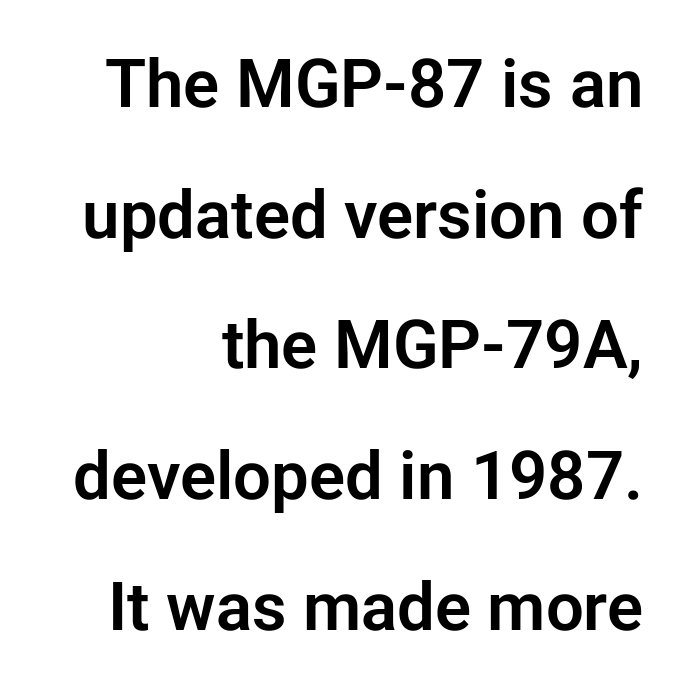
{"serif": "no", "italic": "no", "width": "normal", "stroke_contrast": "low", "x_height": "medium", "monospaced": "no", "underline": "no", "align": "right", "line_spacing": "loose", "line_spacing_ratio": 1.95, "letter_spacing": "normal", "letter_spacing_em": 0.0, "glyph_px": 67}
